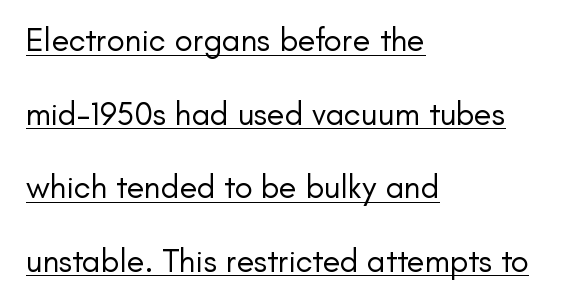
{"serif": "no", "italic": "no", "bold": "no", "weight": "regular", "width": "normal", "stroke_contrast": "low", "x_height": "small", "monospaced": "no", "underline": "yes", "align": "left", "line_spacing": "loose", "line_spacing_ratio": 2.23, "letter_spacing": "normal", "letter_spacing_em": 0.0, "glyph_px": 33}
